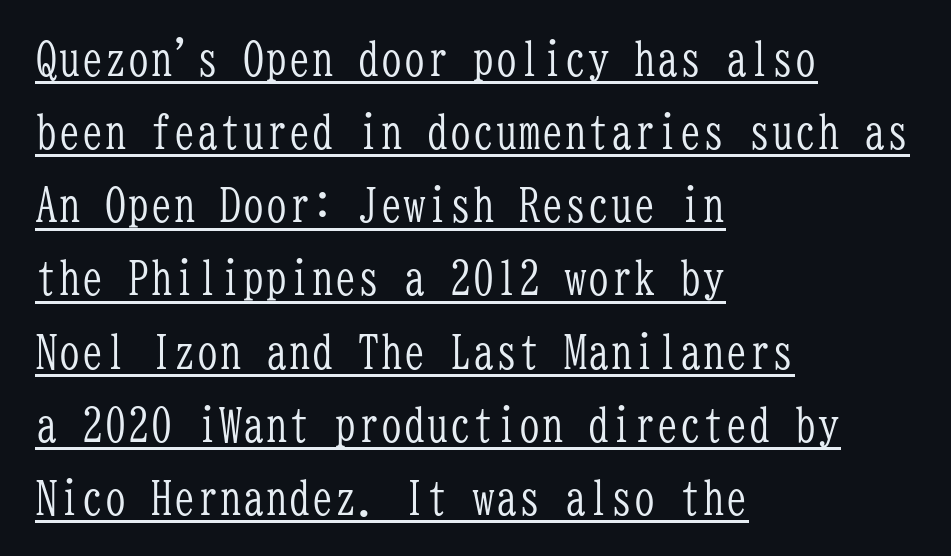
Decoration check: the copy is underlined. A typesetter would call this monospace, since all characters share one set width. The letterforms sit shoulder to shoulder at normal distance. On a weight scale, this lands at 450 or below. If you measured baseline to baseline, you'd find a middling distance. Look at the bottom of the vertical strokes: they flare into serifs here.
